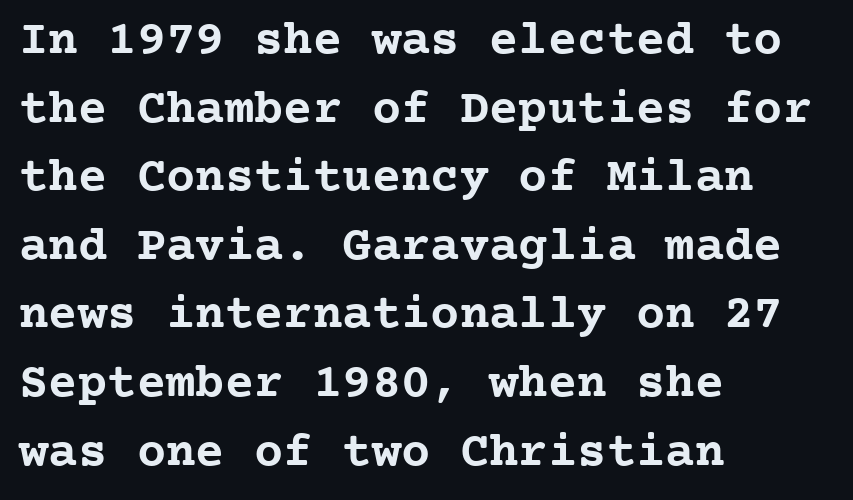
Q: Is the text bold? A: Yes.
Q: Is the text italic (slanted)? A: No, it is upright.
Q: Is the typeface a serif or a sans-serif typeface? A: Serif.
Q: Is the text underlined? A: No.
Q: How is the paragraph aligned? A: Left-aligned.
Q: Is the spacing between letters normal or unusually wide? A: Normal.
Q: Is the spacing between lines tight, normal or loose? A: Normal.
Q: Width (condensed, normal, or wide)? A: Normal.
Q: Stroke contrast? A: Low.
Q: x-height? A: Medium.
Q: Monospaced? A: Yes.
